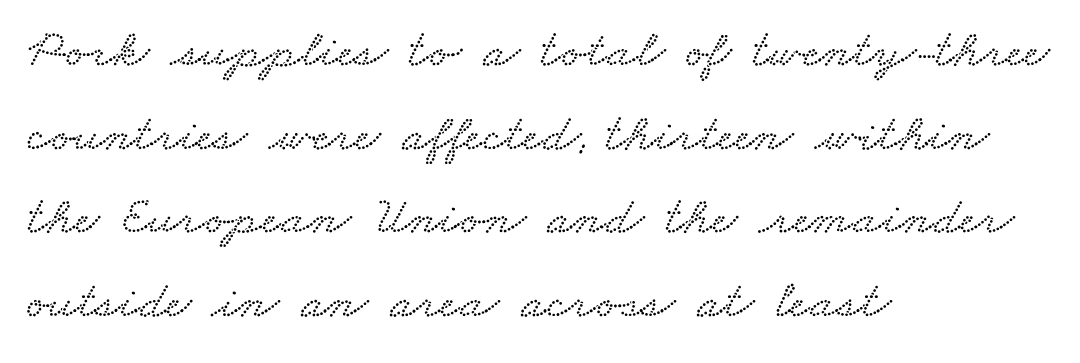
Q: Is the text underlined? A: No.
Q: How is the paragraph aligned? A: Left-aligned.
Q: Is the spacing between letters normal or unusually wide? A: Normal.
Q: Is the spacing between lines tight, normal or loose? A: Normal.
Q: Width (condensed, normal, or wide)? A: Wide.
Q: Stroke contrast? A: Low.
Q: x-height? A: Small.
Q: Monospaced? A: No.
